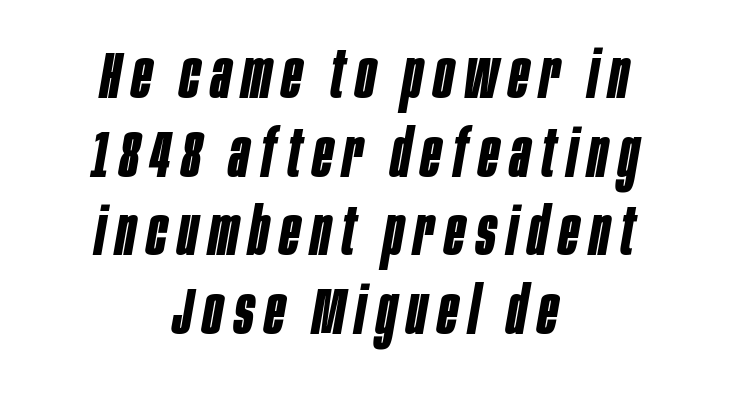
The letters advance in unequal steps, a hallmark of proportional type. Notice how the stems are inclined rather than vertical — that's the hallmark of italics. Typesetter's note: full bold, strokes at maximum text heaviness. Where is the straight margin? There isn't one; the lines are centered.
